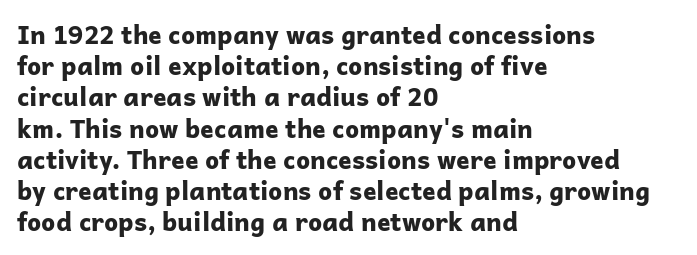
{"italic": "no", "bold": "yes", "underline": "no", "align": "left", "line_spacing": "normal", "line_spacing_ratio": 1.25, "letter_spacing": "normal", "letter_spacing_em": 0.0, "glyph_px": 25}
